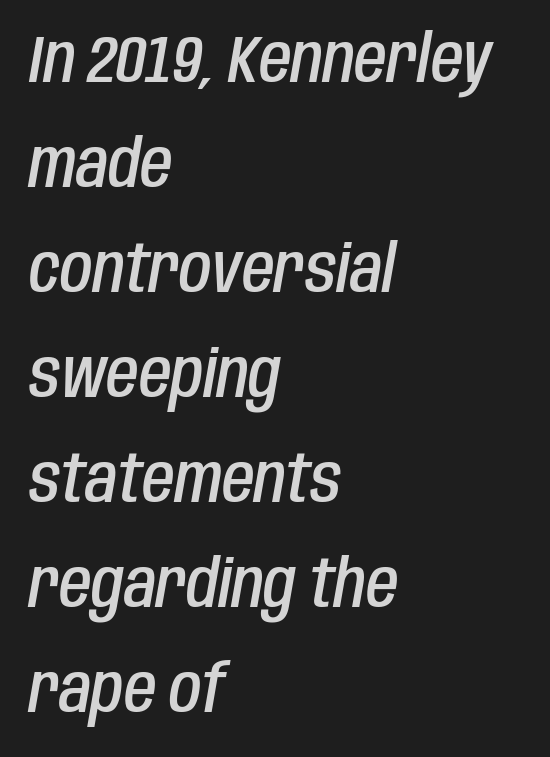
Q: Is the text bold? A: Semi-bold.
Q: Is the text italic (slanted)? A: Yes, it leans right by about 10 degrees.
Q: Is the text underlined? A: No.
Q: How is the paragraph aligned? A: Left-aligned.
Q: Is the spacing between letters normal or unusually wide? A: Normal.
Q: Is the spacing between lines tight, normal or loose? A: Normal.
Q: Width (condensed, normal, or wide)? A: Condensed.
Q: Stroke contrast? A: Low.
Q: x-height? A: Large.
Q: Monospaced? A: No.
